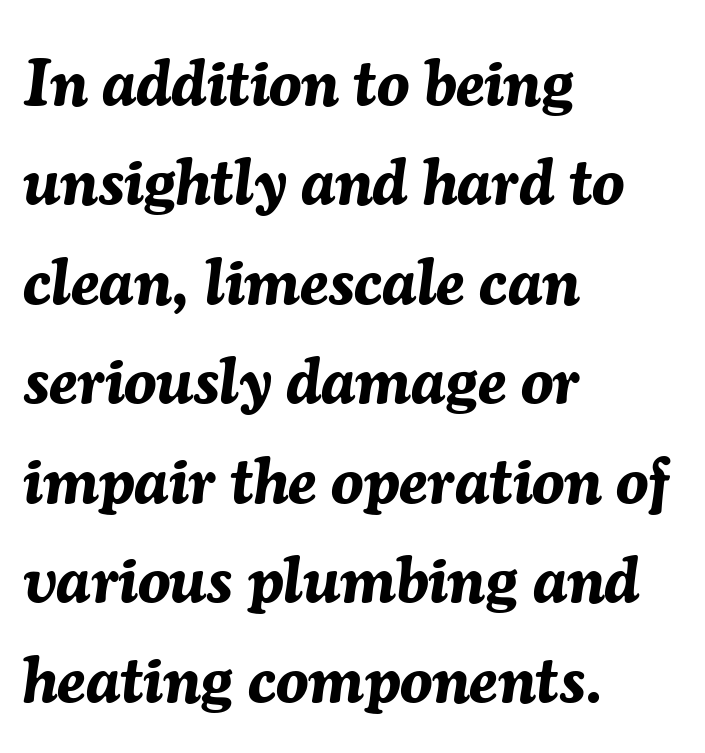
{"italic": "yes", "lean": "right", "slant_degrees": 7, "bold": "yes", "weight": "bold", "width": "normal", "stroke_contrast": "medium", "x_height": "medium", "monospaced": "no", "underline": "no", "align": "left", "line_spacing": "normal", "line_spacing_ratio": 1.53, "letter_spacing": "normal", "letter_spacing_em": 0.0, "glyph_px": 65}
